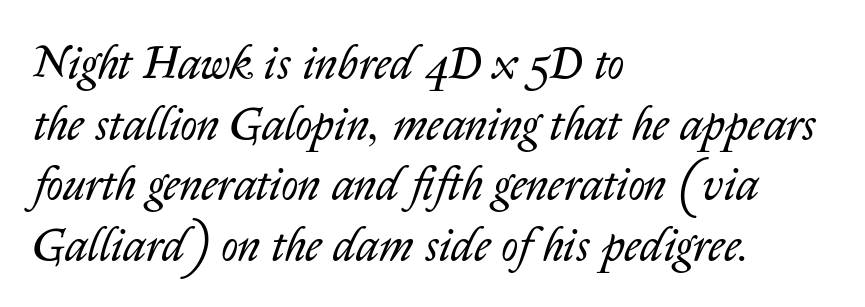
The image shows 46 px regular-weight type, italic (leaning right); set left-aligned, normal line spacing (1.32x), normal letter spacing, not underlined; low stroke contrast and a medium x-height.
